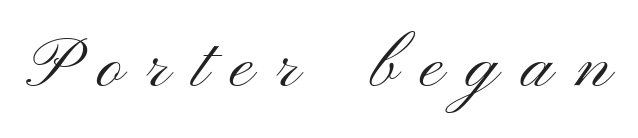
{"serif": "no", "bold": "no", "weight": "light", "width": "wide", "stroke_contrast": "medium", "x_height": "small", "monospaced": "no", "underline": "no", "letter_spacing": "wide", "letter_spacing_em": 0.32, "glyph_px": 71}
